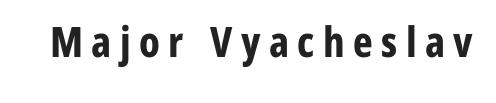
Anything drawn beneath the words? Only blank space. Heavy-handed strokes throughout: this text is bold. Proportional: the letters do not fall into vertical columns. A sans-serif font was chosen for this passage.
